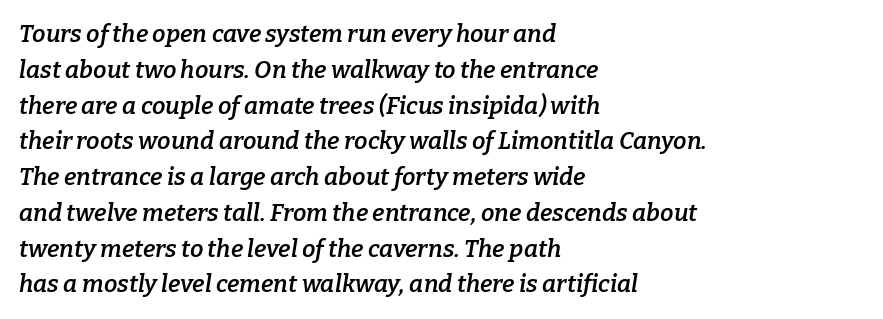
Q: Is the text bold? A: Semi-bold.
Q: Is the text italic (slanted)? A: Yes, it leans right by about 9 degrees.
Q: Is the text underlined? A: No.
Q: How is the paragraph aligned? A: Left-aligned.
Q: Is the spacing between letters normal or unusually wide? A: Normal.
Q: Is the spacing between lines tight, normal or loose? A: Normal.
